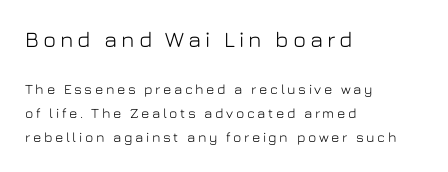
The zone under the glyphs is completely vacant. You get the large type first, then a drop to smaller type. Each line starts at the same left margin while the right side varies. Italic: no, the glyphs are upright roman.
